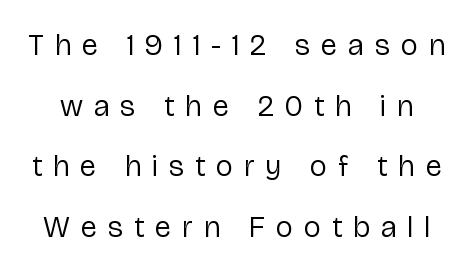
The image shows 30 px regular-weight sans-serif type, upright; set loose line spacing (2.02x), unusually wide letter spacing (+0.37 em), not underlined; low stroke contrast and a medium x-height.
